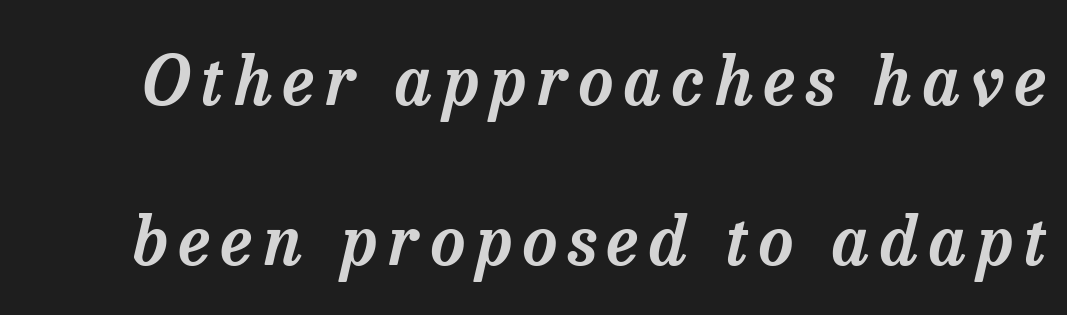
The image shows 68 px serif type, italic (leaning right); set loose line spacing (2.36x), not underlined; low stroke contrast and a medium x-height.
